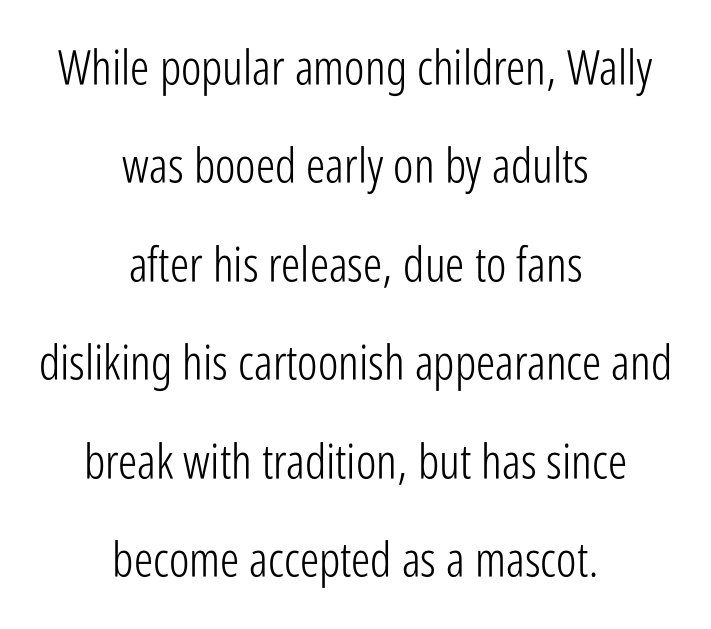
The image shows 48 px light, condensed sans-serif type, upright; set centered, loose line spacing (2.05x), normal letter spacing, not underlined; low stroke contrast and a medium x-height.
